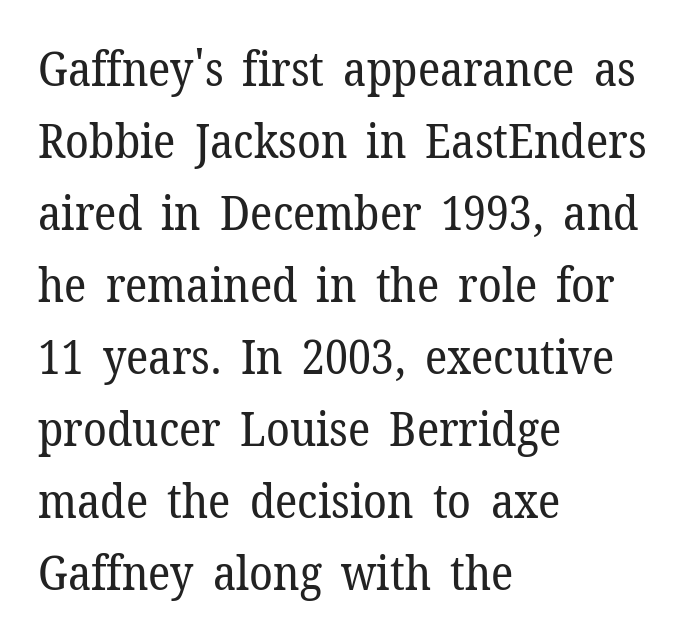
{"serif": "yes", "italic": "no", "bold": "no", "weight": "regular", "width": "normal", "stroke_contrast": "low", "x_height": "medium", "monospaced": "no", "underline": "no", "align": "left", "line_spacing": "normal", "line_spacing_ratio": 1.5, "letter_spacing": "normal", "letter_spacing_em": 0.0, "glyph_px": 48}
